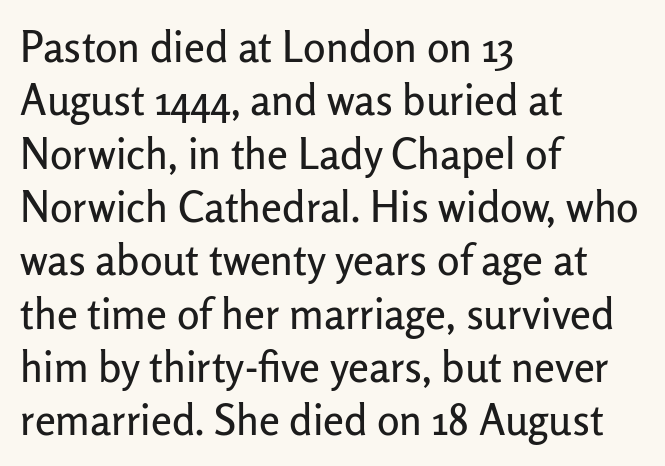
Q: Is the text italic (slanted)? A: No, it is upright.
Q: Is the typeface a serif or a sans-serif typeface? A: Sans-serif.
Q: Is the text underlined? A: No.
Q: How is the paragraph aligned? A: Left-aligned.
Q: Is the spacing between letters normal or unusually wide? A: Normal.
Q: Is the spacing between lines tight, normal or loose? A: Normal.
Q: Width (condensed, normal, or wide)? A: Normal.
Q: Stroke contrast? A: Low.
Q: x-height? A: Medium.
Q: Monospaced? A: No.
